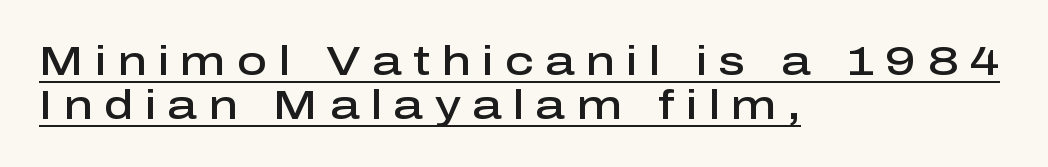
Q: Is the text bold? A: Semi-bold.
Q: Is the text italic (slanted)? A: No, it is upright.
Q: Is the typeface a serif or a sans-serif typeface? A: Sans-serif.
Q: Is the text underlined? A: Yes.
Q: How is the paragraph aligned? A: Left-aligned.
Q: Is the spacing between letters normal or unusually wide? A: Unusually wide.
Q: Is the spacing between lines tight, normal or loose? A: Tight.
Q: Width (condensed, normal, or wide)? A: Normal.
Q: Stroke contrast? A: Low.
Q: x-height? A: Medium.
Q: Monospaced? A: No.
